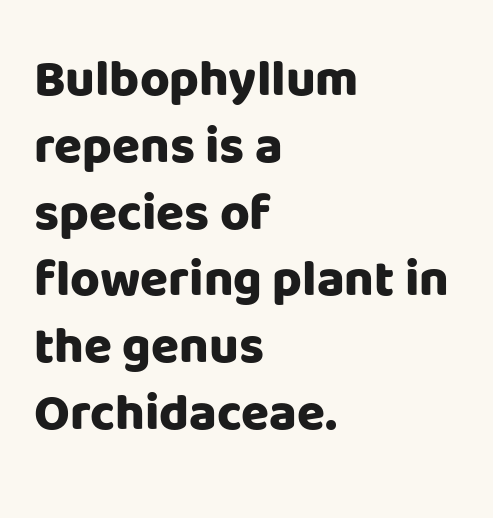
Is the block centered? No — it sits flush against the left margin. The letters advance in unequal steps, a hallmark of proportional type. The space beneath each line is pristine and unruled. Strong, thick strokes mark this as bold type. Unlike italic type, these characters show no tilt at all.
